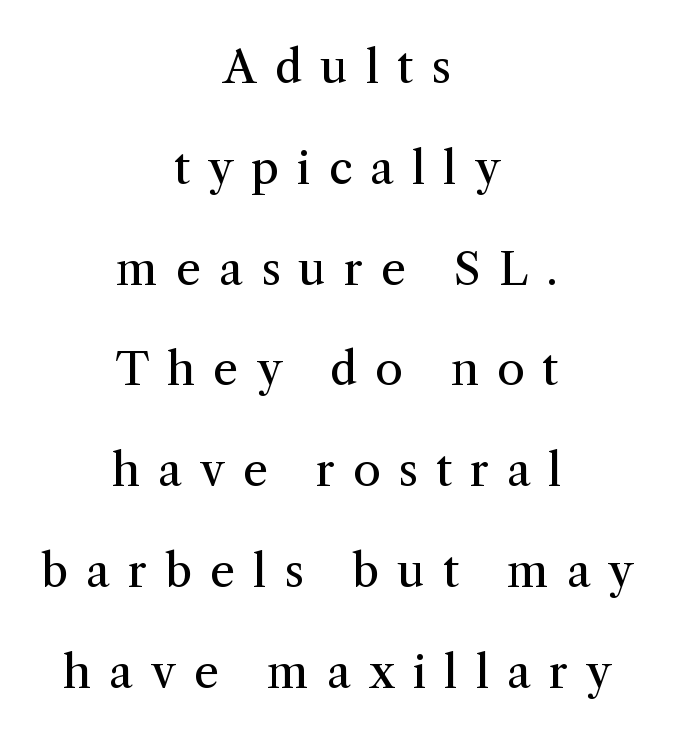
Serifs: yes, visible at the terminals of the letterforms. Casual observation: everything's sitting right in the middle. The passage shown is typed in a proportional face where columns would drift. Unmarked baselines from the first word to the last. Honestly, the rows look like they've been pulled way apart. There is plenty of visible air inserted between adjacent glyphs.
